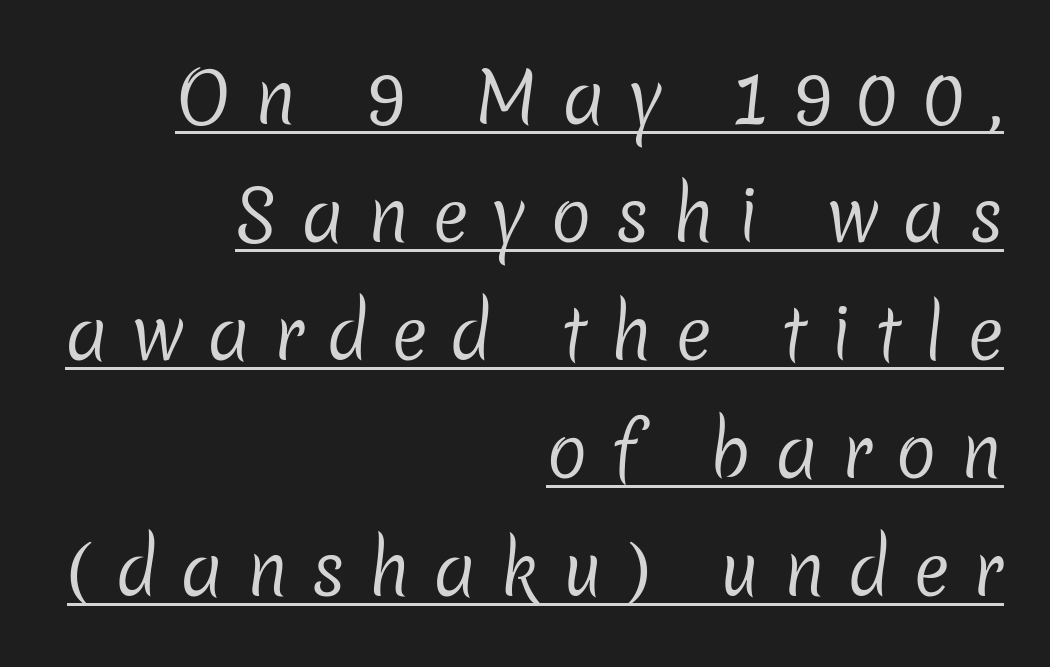
{"serif": "no", "bold": "no", "weight": "regular", "width": "normal", "stroke_contrast": "low", "x_height": "medium", "monospaced": "no", "underline": "yes", "align": "right", "line_spacing_ratio": 1.71, "letter_spacing": "wide", "letter_spacing_em": 0.33, "glyph_px": 69}
